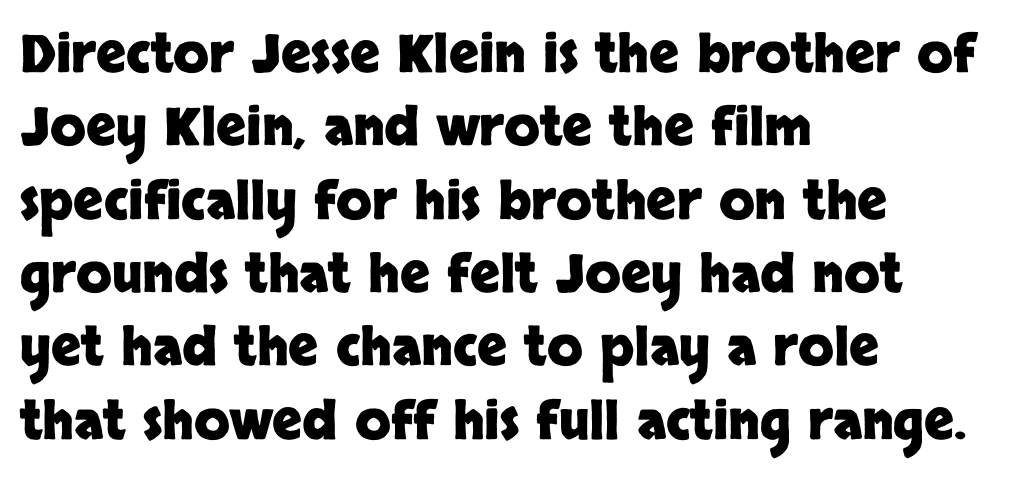
Q: Is the text bold? A: Yes.
Q: Is the text italic (slanted)? A: No, it is upright.
Q: Is the typeface a serif or a sans-serif typeface? A: Sans-serif.
Q: Is the text underlined? A: No.
Q: How is the paragraph aligned? A: Left-aligned.
Q: Is the spacing between letters normal or unusually wide? A: Normal.
Q: Is the spacing between lines tight, normal or loose? A: Normal.
Q: Width (condensed, normal, or wide)? A: Normal.
Q: Stroke contrast? A: Low.
Q: x-height? A: Large.
Q: Monospaced? A: No.
